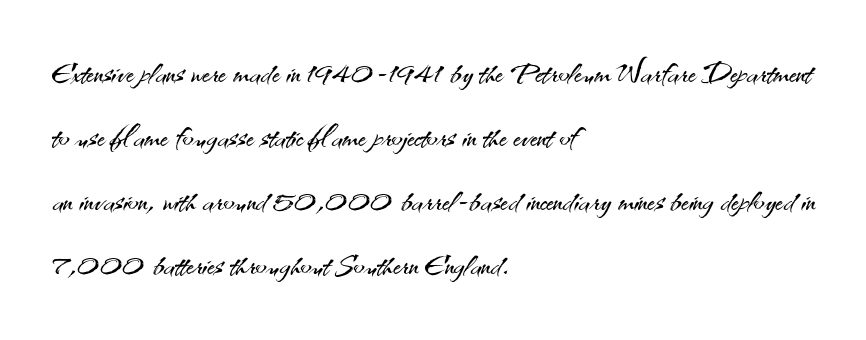
{"serif": "no", "bold": "no", "weight": "light", "width": "normal", "stroke_contrast": "medium", "x_height": "small", "monospaced": "no", "underline": "no", "align": "left", "line_spacing": "normal", "line_spacing_ratio": 1.56, "letter_spacing": "normal", "letter_spacing_em": 0.0, "glyph_px": 41}
